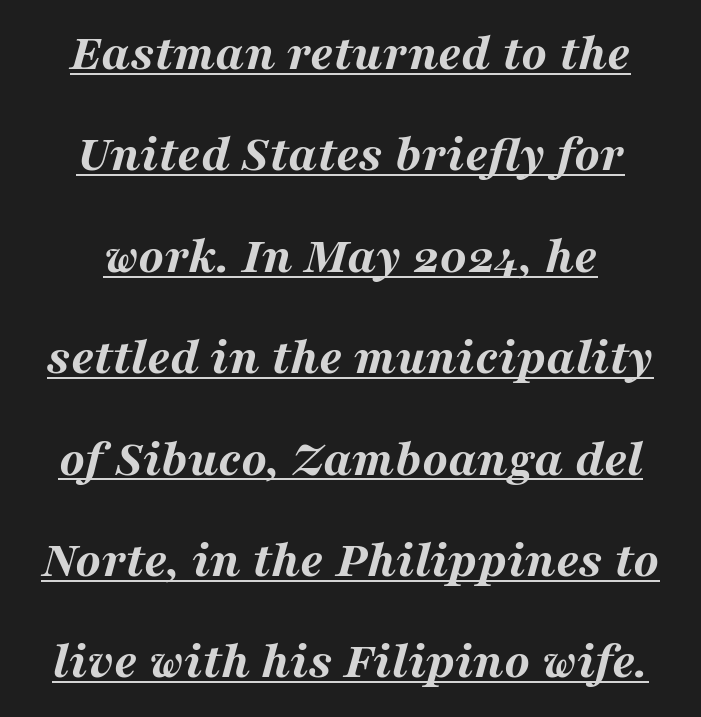
The image shows 52 px bold, wide type, italic (leaning right); set centered, loose line spacing (1.95x), normal letter spacing, underlined; medium stroke contrast and a medium x-height.
